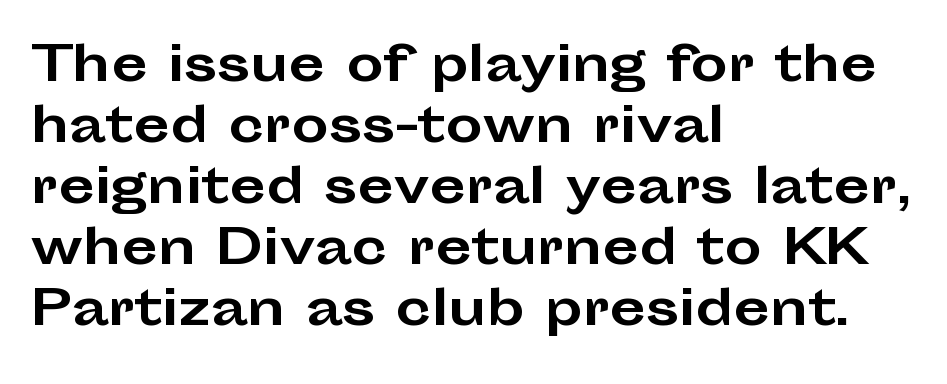
Q: Is the text bold? A: Yes.
Q: Is the text italic (slanted)? A: No, it is upright.
Q: Is the typeface a serif or a sans-serif typeface? A: Sans-serif.
Q: Is the text underlined? A: No.
Q: How is the paragraph aligned? A: Left-aligned.
Q: Is the spacing between letters normal or unusually wide? A: Normal.
Q: Is the spacing between lines tight, normal or loose? A: Normal.
Q: Width (condensed, normal, or wide)? A: Wide.
Q: Stroke contrast? A: Low.
Q: x-height? A: Medium.
Q: Monospaced? A: No.
